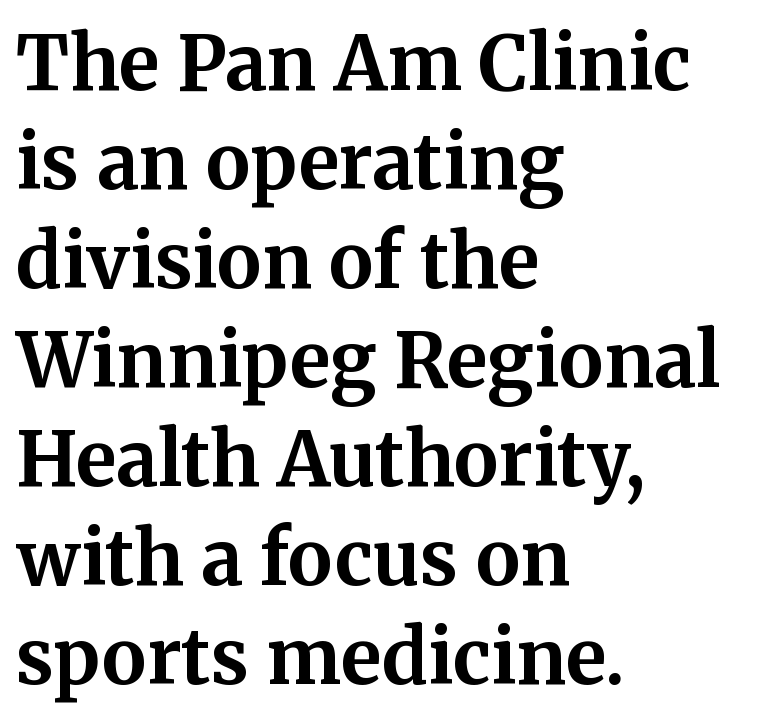
The image shows 75 px bold serif type, upright; set left-aligned, normal line spacing (1.32x), normal letter spacing, not underlined; medium stroke contrast and a medium x-height.
